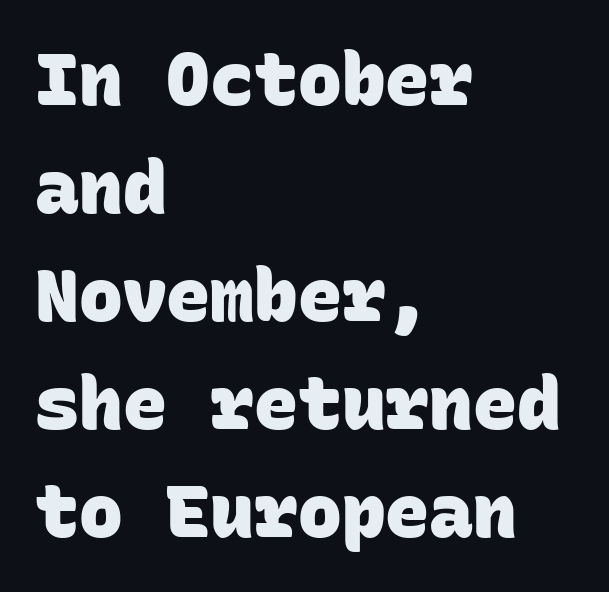
The image shows 73 px heavy sans-serif type, monospaced; set left-aligned, normal line spacing (1.48x), normal letter spacing, not underlined; low stroke contrast and a large x-height.
